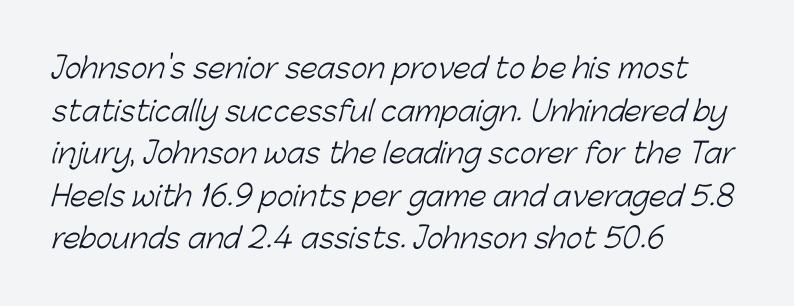
A typesetter would call this leading conventional body-copy spacing. Look at the tracking — it's just the regular setting, nothing added. Check where the strokes stop: nothing finishes them off — pure sans. The typesetter chose a ragged-right arrangement here. Is the type heavy? It reads as light-to-regular instead. Do the characters align in a grid? No, the font is proportional.
